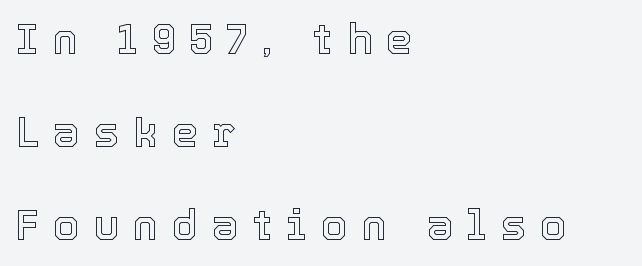
Q: Is the text italic (slanted)? A: No, it is upright.
Q: Is the text underlined? A: No.
Q: How is the paragraph aligned? A: Left-aligned.
Q: Is the spacing between letters normal or unusually wide? A: Unusually wide.
Q: Is the spacing between lines tight, normal or loose? A: Loose.
Q: Width (condensed, normal, or wide)? A: Normal.
Q: x-height? A: Medium.
Q: Monospaced? A: No.
